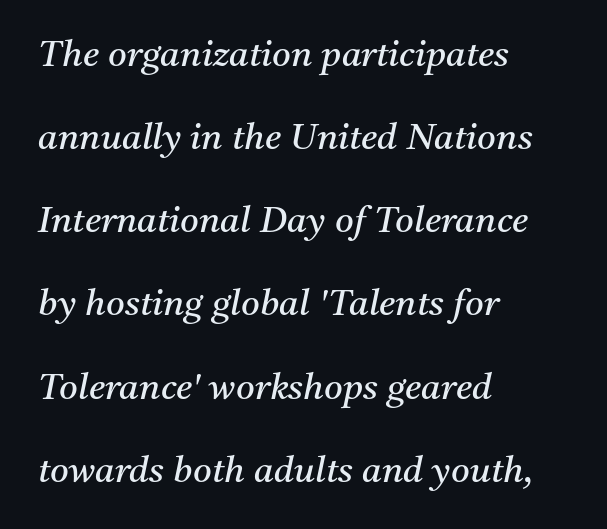
Q: Is the text bold? A: No.
Q: Is the text italic (slanted)? A: Yes, it leans right by about 11 degrees.
Q: Is the typeface a serif or a sans-serif typeface? A: Serif.
Q: Is the text underlined? A: No.
Q: How is the paragraph aligned? A: Left-aligned.
Q: Is the spacing between letters normal or unusually wide? A: Normal.
Q: Is the spacing between lines tight, normal or loose? A: Loose.
Q: Width (condensed, normal, or wide)? A: Normal.
Q: Stroke contrast? A: Medium.
Q: x-height? A: Medium.
Q: Monospaced? A: No.
